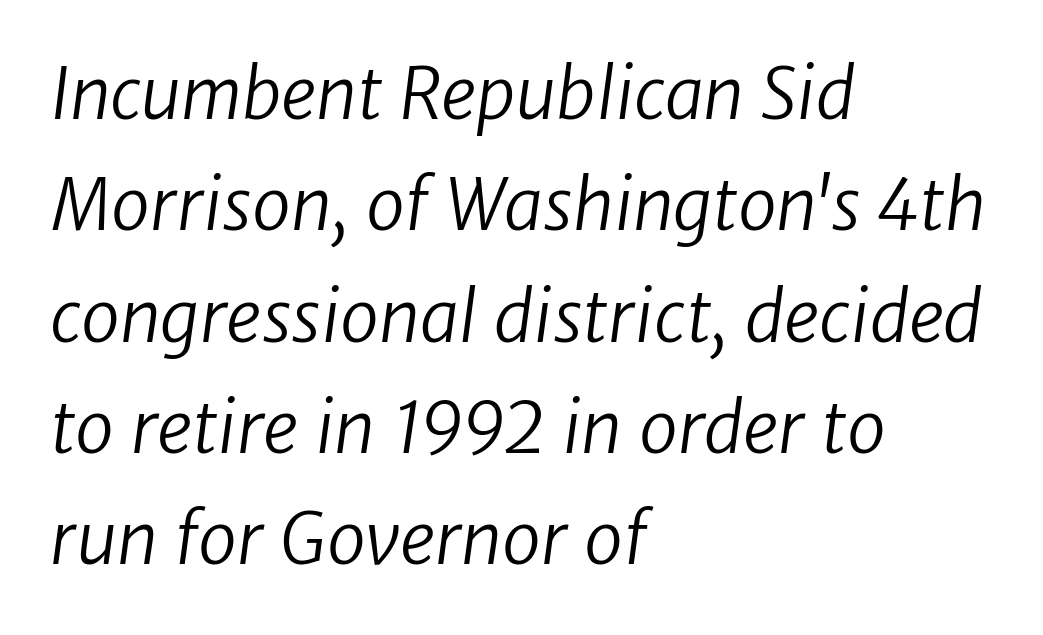
The passage shown is not bold in any degree. A student would call this left alignment; a typographer would say flush left, rag right. Descender tails drop into unmarked territory. One glance says typical: line gaps are just what's usual. Compared with typical body copy, the letter spacing here is the same. Is this a fixed-width face? No — the glyphs have proportional, varying widths.
